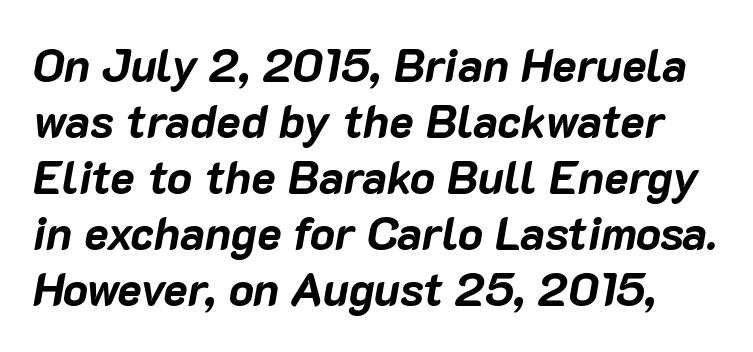
{"italic": "yes", "lean": "right", "slant_degrees": 10, "bold": "yes", "weight": "bold", "width": "normal", "stroke_contrast": "low", "x_height": "medium", "monospaced": "no", "underline": "no", "line_spacing_ratio": 1.22, "letter_spacing": "normal", "letter_spacing_em": 0.0, "glyph_px": 46}
